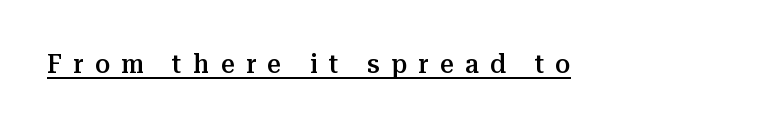
Q: Is the text bold? A: Semi-bold.
Q: Is the text italic (slanted)? A: No, it is upright.
Q: Is the text underlined? A: Yes.
Q: Is the spacing between letters normal or unusually wide? A: Unusually wide.
